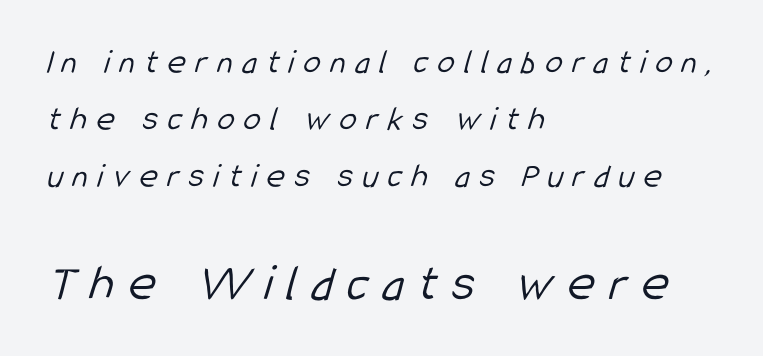
The image shows 52 px light, condensed sans-serif type; set left-aligned, normal line spacing (1.63x), unusually wide letter spacing (+0.27 em), not underlined; the second (bottom) block is 1.49x larger; low stroke contrast and a medium x-height.
